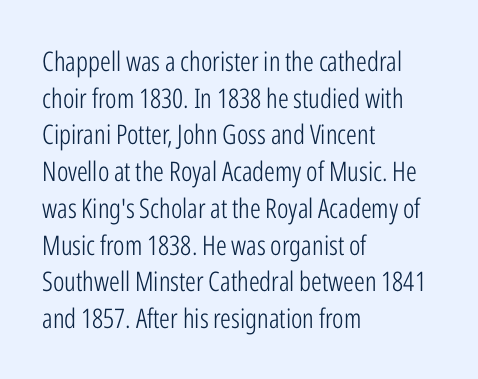
{"italic": "no", "bold": "no", "underline": "no", "align": "left", "line_spacing": "normal", "line_spacing_ratio": 1.36, "letter_spacing": "normal", "letter_spacing_em": 0.0, "glyph_px": 27}
